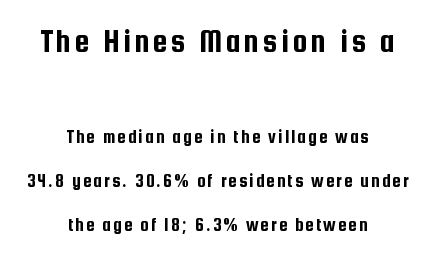
{"serif": "no", "italic": "no", "width": "condensed", "stroke_contrast": "low", "x_height": "medium", "monospaced": "no", "underline": "no", "align": "center", "line_spacing": "loose", "line_spacing_ratio": 2.32, "larger_block": "first", "size_ratio": 1.74, "glyph_px": 33}
